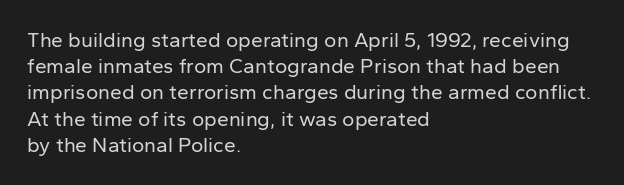
Q: Is the text bold? A: No.
Q: Is the text italic (slanted)? A: No, it is upright.
Q: Is the text underlined? A: No.
Q: How is the paragraph aligned? A: Left-aligned.
Q: Is the spacing between letters normal or unusually wide? A: Normal.
Q: Is the spacing between lines tight, normal or loose? A: Normal.
